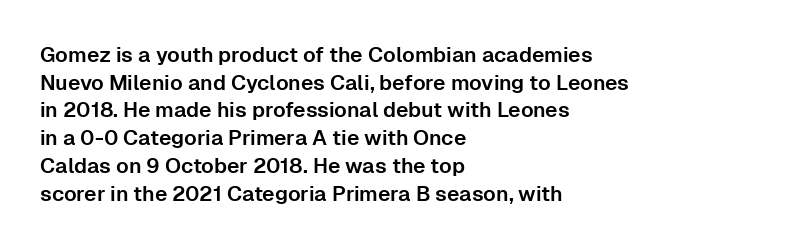
{"italic": "no", "underline": "no", "align": "left", "line_spacing": "normal", "line_spacing_ratio": 1.32, "letter_spacing": "normal", "letter_spacing_em": 0.0, "glyph_px": 21}
